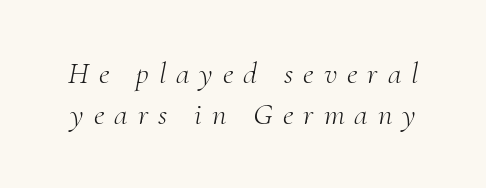
{"serif": "yes", "italic": "yes", "lean": "right", "slant_degrees": 10, "bold": "no", "weight": "light", "width": "normal", "stroke_contrast": "medium", "x_height": "small", "monospaced": "no", "underline": "no", "line_spacing": "normal", "line_spacing_ratio": 1.33, "letter_spacing": "wide", "letter_spacing_em": 0.32, "glyph_px": 31}
